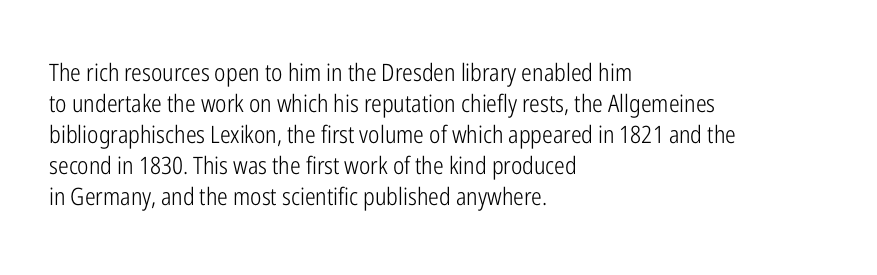
{"italic": "no", "bold": "no", "underline": "no", "align": "left", "line_spacing": "normal", "line_spacing_ratio": 1.29, "letter_spacing": "normal", "letter_spacing_em": 0.0, "glyph_px": 24}
